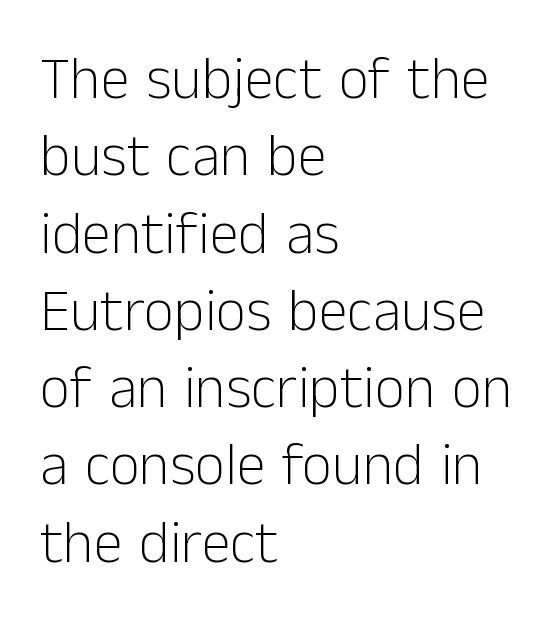
{"serif": "no", "italic": "no", "bold": "no", "weight": "light", "width": "normal", "stroke_contrast": "low", "x_height": "medium", "monospaced": "no", "underline": "no", "align": "left", "line_spacing": "normal", "line_spacing_ratio": 1.31, "letter_spacing": "normal", "letter_spacing_em": 0.0, "glyph_px": 59}
